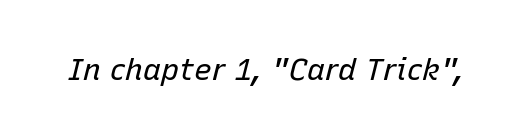
The letterforms sit shoulder to shoulder at normal distance. This is oblique type, the kind used for emphasis or titles. Bare-footed words on every line. Is this a fixed-width face? No — the glyphs have proportional, varying widths.
